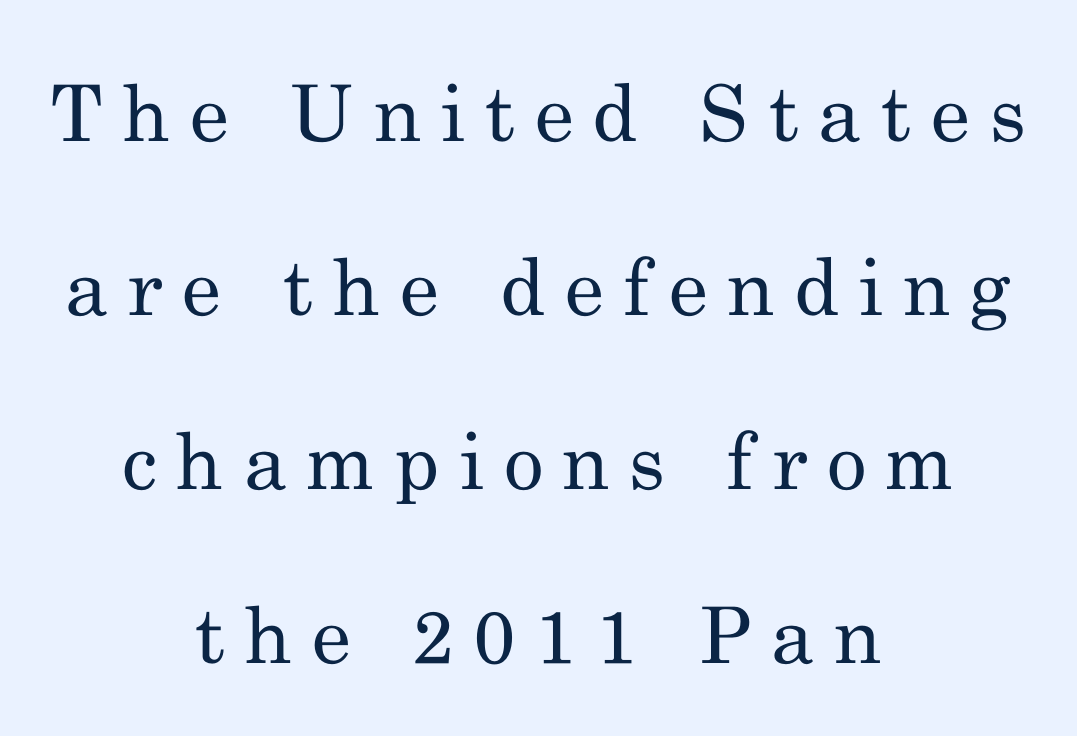
Q: Is the text bold? A: No.
Q: Is the text italic (slanted)? A: No, it is upright.
Q: Is the typeface a serif or a sans-serif typeface? A: Serif.
Q: Is the text underlined? A: No.
Q: How is the paragraph aligned? A: Centered.
Q: Is the spacing between letters normal or unusually wide? A: Unusually wide.
Q: Is the spacing between lines tight, normal or loose? A: Loose.
Q: Width (condensed, normal, or wide)? A: Normal.
Q: Stroke contrast? A: Medium.
Q: x-height? A: Small.
Q: Monospaced? A: No.
